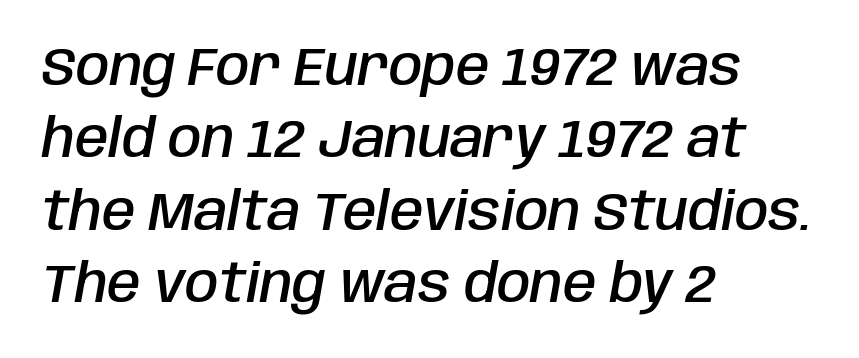
Spacing verdict: proportional, widths tailored to each character. The text carries the slant typical of an italic or oblique font. Has an underline been added? It has not. The paragraph shown leans on its left margin. Evenly set lines give the paragraph a standard silhouette. There is no visible air inserted between adjacent glyphs.
